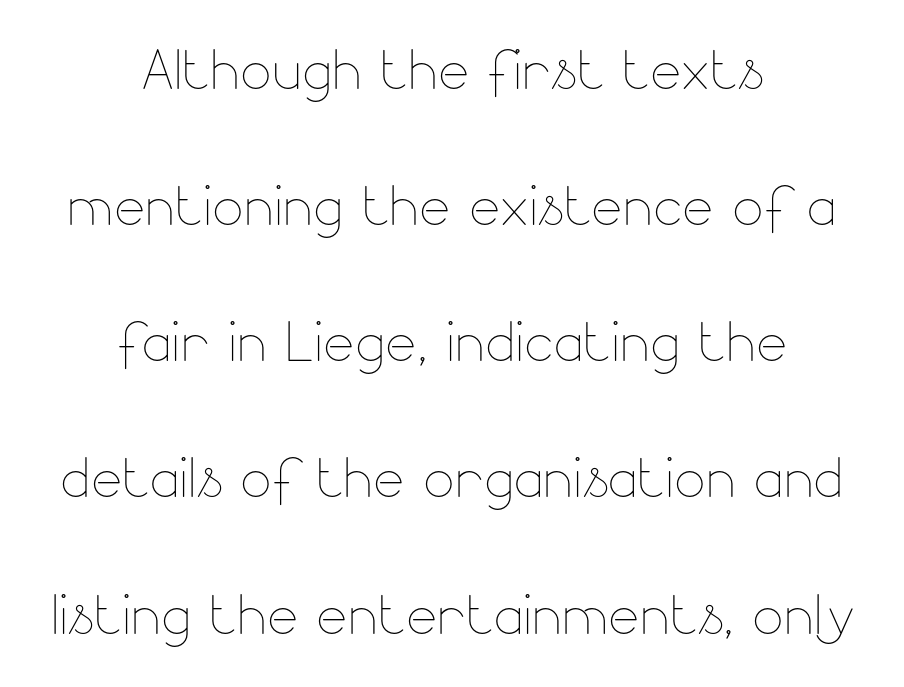
The typography opts for an upright posture over an oblique one. Character widths vary here, with narrow letters taking less room than wide ones. This rendering features lettering with no underline. The lines are quadded center.
